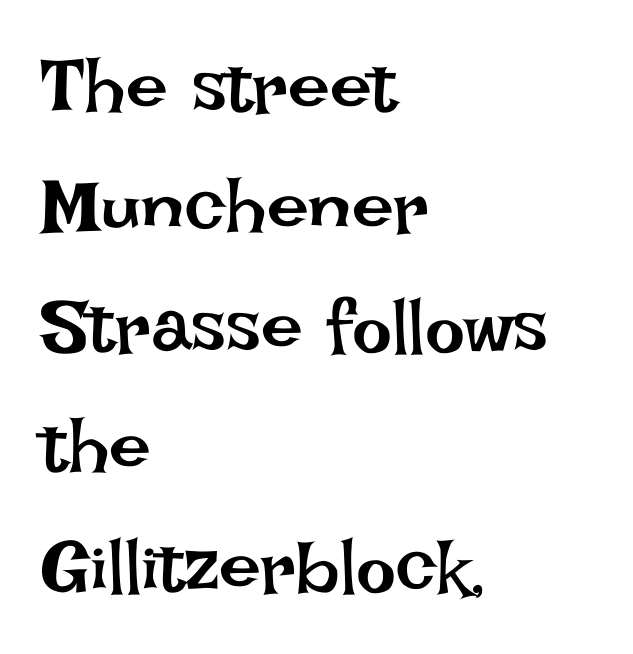
Regarding leading, the lines here are spaced in the standard way. Is the letter spacing exaggerated? No — it looks like the ordinary default. The lettering stays uniformly vertical, giving the passage a roman look. Caption: multi-line text, flush left, ragged right. The strokes carry an ordinary text weight at most.
